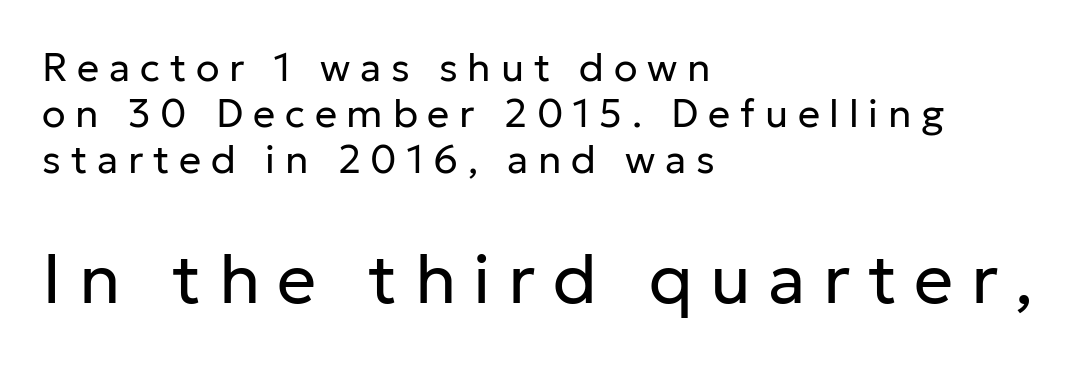
No word sits above an underline. The strokes carry an ordinary text weight at most. The type is letterspaced generously, with wide tracking. A typesetter would mark this as roman, not italic. The lower block of text is set noticeably larger than the block above it. Here the designer chose a conventional face with non-uniform glyph widths.
